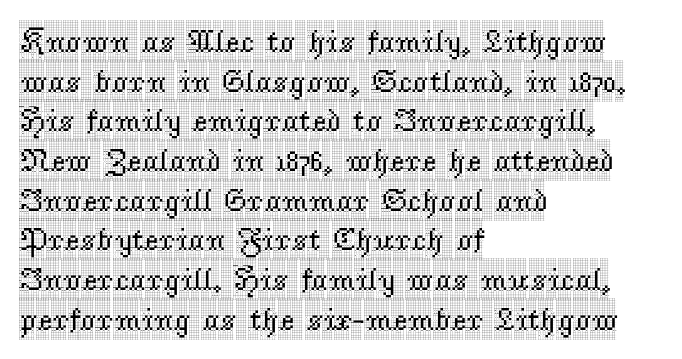
The image shows 32 px condensed serif type, upright; set left-aligned, line spacing 1.24x, normal letter spacing, not underlined; a large x-height.
